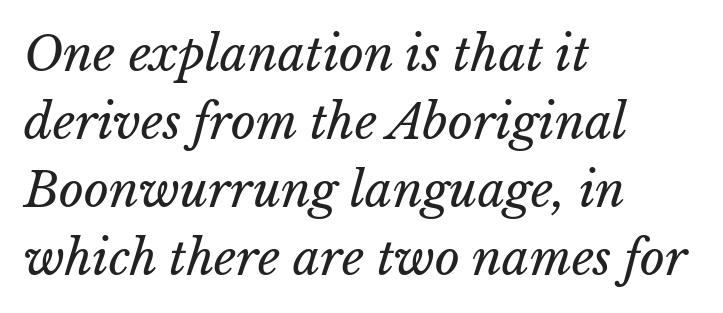
The image shows 48 px regular-weight type, italic (leaning right); set left-aligned, normal line spacing (1.42x), normal letter spacing, not underlined; low stroke contrast and a medium x-height.
